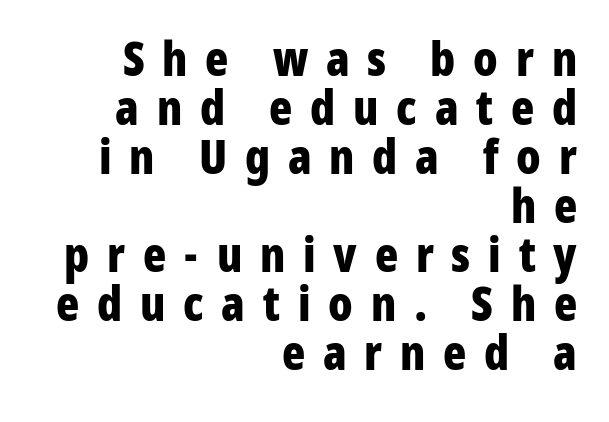
{"serif": "no", "italic": "no", "bold": "yes", "weight": "bold", "width": "condensed", "stroke_contrast": "low", "x_height": "medium", "monospaced": "no", "underline": "no", "align": "right", "line_spacing": "tight", "line_spacing_ratio": 1.02, "letter_spacing": "wide", "letter_spacing_em": 0.37, "glyph_px": 48}
